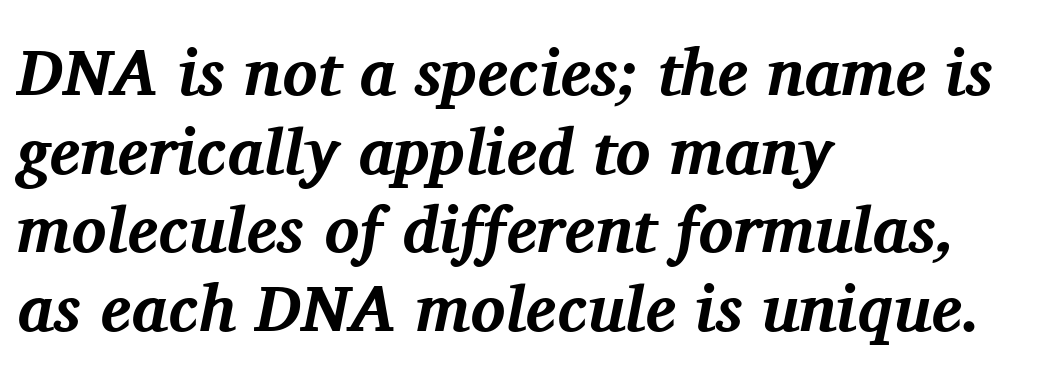
Q: Is the text bold? A: Yes.
Q: Is the text italic (slanted)? A: Yes, it leans right by about 11 degrees.
Q: Is the typeface a serif or a sans-serif typeface? A: Serif.
Q: Is the text underlined? A: No.
Q: How is the paragraph aligned? A: Left-aligned.
Q: Is the spacing between letters normal or unusually wide? A: Normal.
Q: Width (condensed, normal, or wide)? A: Normal.
Q: Stroke contrast? A: Medium.
Q: x-height? A: Medium.
Q: Monospaced? A: No.
